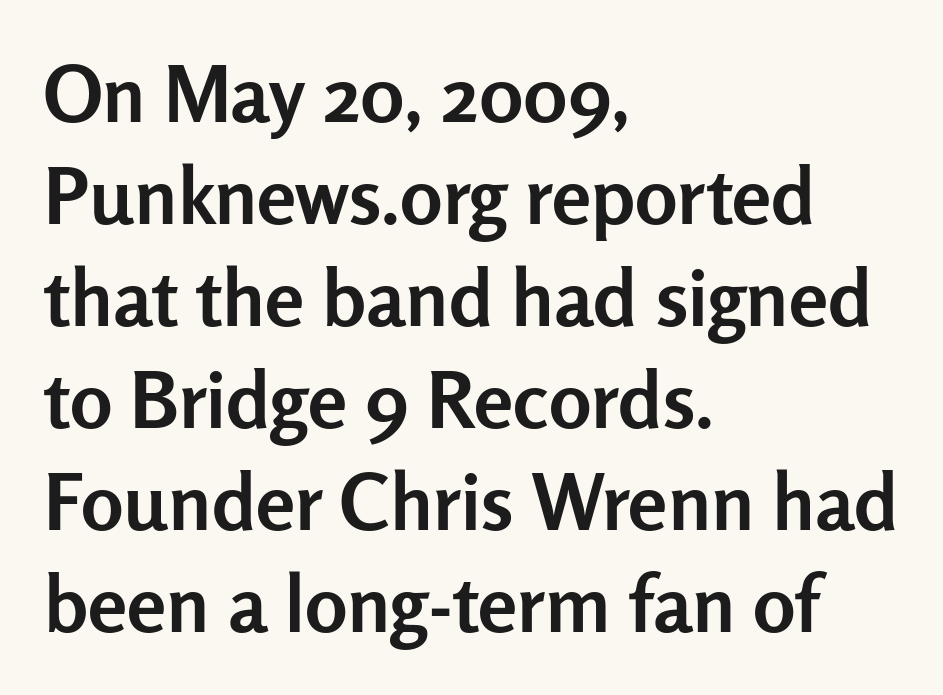
The image shows 79 px semibold sans-serif type, upright; set left-aligned, normal line spacing (1.29x), normal letter spacing, not underlined; low stroke contrast and a medium x-height.
